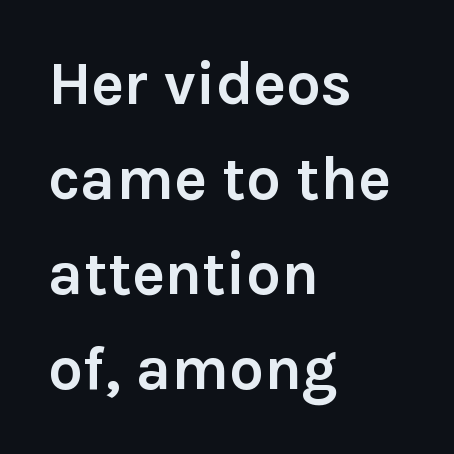
Q: Is the text bold? A: Yes.
Q: Is the text italic (slanted)? A: No, it is upright.
Q: Is the typeface a serif or a sans-serif typeface? A: Sans-serif.
Q: Is the text underlined? A: No.
Q: How is the paragraph aligned? A: Left-aligned.
Q: Is the spacing between letters normal or unusually wide? A: Normal.
Q: Is the spacing between lines tight, normal or loose? A: Normal.
Q: Width (condensed, normal, or wide)? A: Normal.
Q: Stroke contrast? A: Low.
Q: x-height? A: Medium.
Q: Monospaced? A: No.
